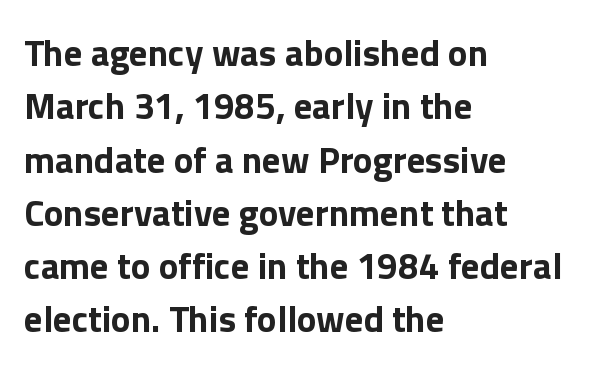
{"serif": "no", "italic": "no", "bold": "yes", "weight": "bold", "width": "normal", "stroke_contrast": "low", "x_height": "medium", "monospaced": "no", "underline": "no", "align": "left", "line_spacing": "normal", "line_spacing_ratio": 1.44, "letter_spacing": "normal", "letter_spacing_em": 0.0, "glyph_px": 37}
